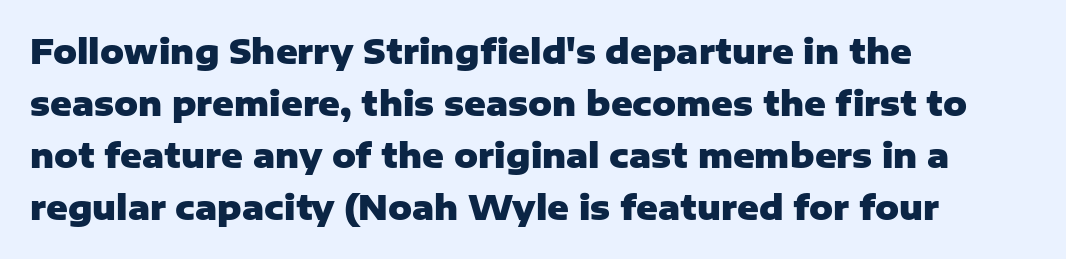
Upright lettering throughout. As a designer I'd log this as weight 700, bold. Descenders are the only things crossing below the line. What stands out about the letter spacing? Nothing — it is the standard amount. The setting favours the left margin, as ordinary paragraphs usually do. Note the varied advance widths — an 'i' is clearly narrower than an 'm'.
